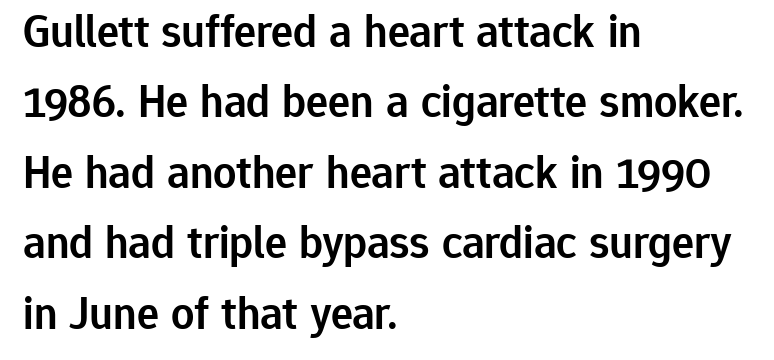
How would I describe the line gaps? Plain and ordinary. Firm but not heavy-handed strokes: this text is semibold. A typesetter would call this zero additional tracking. A student would call this left alignment; a typographer would say flush left, rag right.
